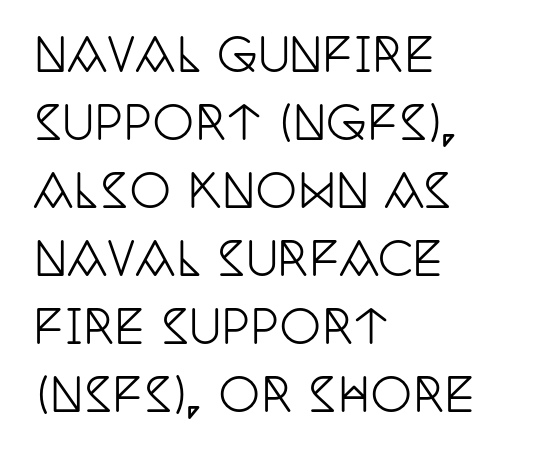
The strip under each line holds only bare page. Here the designer chose a conventional face with non-uniform glyph widths. Line beginnings align vertically; line endings do not. What kind of face is this? One with serifs.
